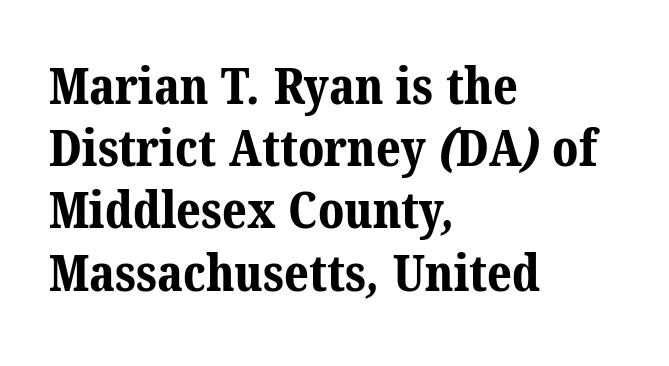
The image shows 51 px bold serif type; set left-aligned, line spacing 1.22x, normal letter spacing, not underlined; medium stroke contrast and a medium x-height.
